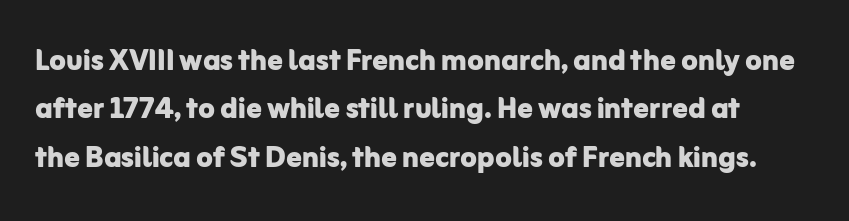
Q: Is the text bold? A: Yes.
Q: Is the text italic (slanted)? A: No, it is upright.
Q: Is the typeface a serif or a sans-serif typeface? A: Sans-serif.
Q: Is the text underlined? A: No.
Q: Is the spacing between letters normal or unusually wide? A: Normal.
Q: Is the spacing between lines tight, normal or loose? A: Normal.
Q: Width (condensed, normal, or wide)? A: Normal.
Q: Stroke contrast? A: Low.
Q: x-height? A: Medium.
Q: Monospaced? A: No.
